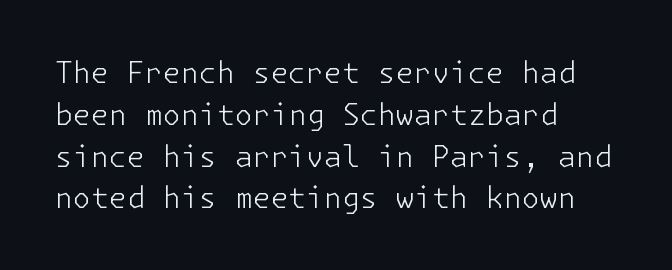
{"serif": "no", "italic": "no", "bold": "no", "weight": "light", "width": "normal", "stroke_contrast": "low", "x_height": "medium", "underline": "no", "align": "left", "line_spacing": "normal", "line_spacing_ratio": 1.44, "letter_spacing": "normal", "letter_spacing_em": 0.0, "glyph_px": 29}
